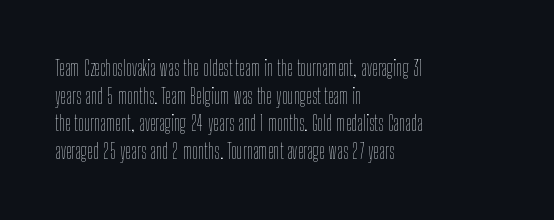
Every stem runs plumb, perpendicular to the baseline. Leftover space on each line is placed entirely after the last word. Check the space under the baseline: it is left empty. This reads as an unemphasized weight, regular at the heaviest. Caption: standard tracking, unaltered.
